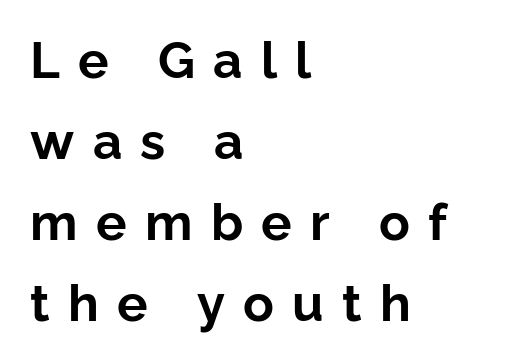
{"serif": "no", "italic": "no", "bold": "yes", "weight": "bold", "width": "normal", "stroke_contrast": "low", "x_height": "medium", "monospaced": "no", "underline": "no", "align": "left", "line_spacing": "normal", "line_spacing_ratio": 1.59, "letter_spacing": "wide", "letter_spacing_em": 0.36, "glyph_px": 51}
